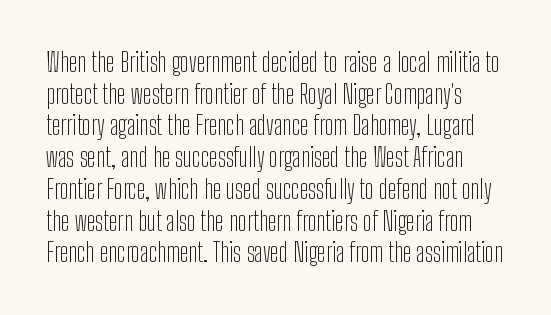
The image shows 26 px text type, upright; set line spacing 1.22x, normal letter spacing, not underlined.
